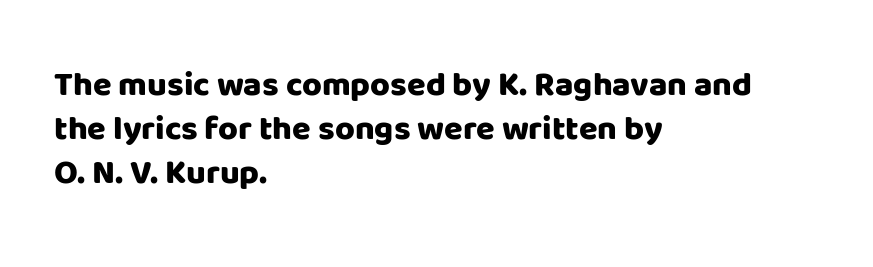
Q: Is the text bold? A: Yes.
Q: Is the text italic (slanted)? A: No, it is upright.
Q: Is the typeface a serif or a sans-serif typeface? A: Sans-serif.
Q: Is the text underlined? A: No.
Q: How is the paragraph aligned? A: Left-aligned.
Q: Is the spacing between letters normal or unusually wide? A: Normal.
Q: Is the spacing between lines tight, normal or loose? A: Normal.
Q: Width (condensed, normal, or wide)? A: Normal.
Q: Stroke contrast? A: Low.
Q: x-height? A: Large.
Q: Monospaced? A: No.
